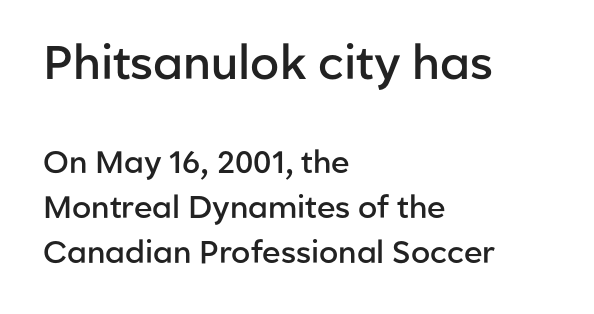
Q: Is the text bold? A: Semi-bold.
Q: Is the text italic (slanted)? A: No, it is upright.
Q: Is the typeface a serif or a sans-serif typeface? A: Sans-serif.
Q: Is the text underlined? A: No.
Q: How is the paragraph aligned? A: Left-aligned.
Q: Is the spacing between letters normal or unusually wide? A: Normal.
Q: Is the spacing between lines tight, normal or loose? A: Normal.
Q: Which block of text is set in a larger size, the first (top) or the second (bottom)? A: The first (top) one.
Q: Width (condensed, normal, or wide)? A: Normal.
Q: Stroke contrast? A: Low.
Q: x-height? A: Medium.
Q: Monospaced? A: No.
